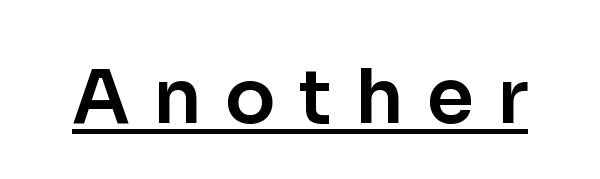
The image shows 75 px sans-serif type, upright; set unusually wide letter spacing (+0.31 em), underlined; low stroke contrast and a medium x-height.
